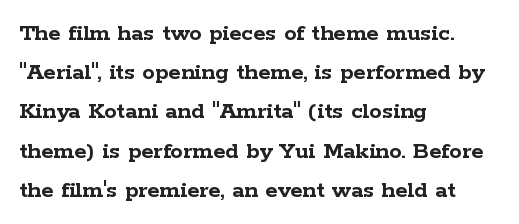
Q: Is the text bold? A: Yes.
Q: Is the text italic (slanted)? A: No, it is upright.
Q: Is the text underlined? A: No.
Q: How is the paragraph aligned? A: Left-aligned.
Q: Is the spacing between letters normal or unusually wide? A: Normal.
Q: Is the spacing between lines tight, normal or loose? A: Normal.
